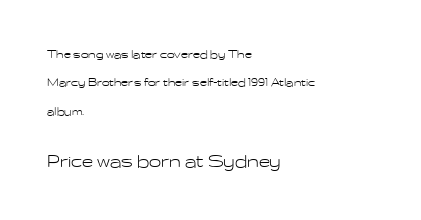
{"italic": "no", "bold": "no", "underline": "no", "align": "left", "line_spacing": "loose", "line_spacing_ratio": 2.03, "letter_spacing": "normal", "letter_spacing_em": 0.0, "larger_block": "second", "size_ratio": 1.57, "glyph_px": 22}
